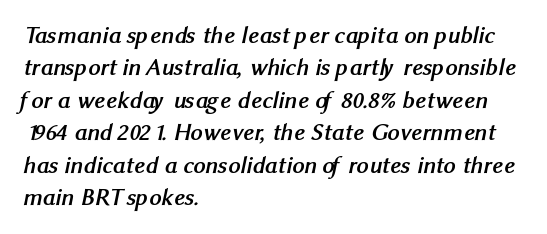
Quick note: interline space is typical. The letters sit at their default tracking, neither squeezed nor spread. Glance below the letters and you will spot only blank space. Bold? Absolutely — the strokes are thick and heavy. These lines stack with their left ends in a neat column.
